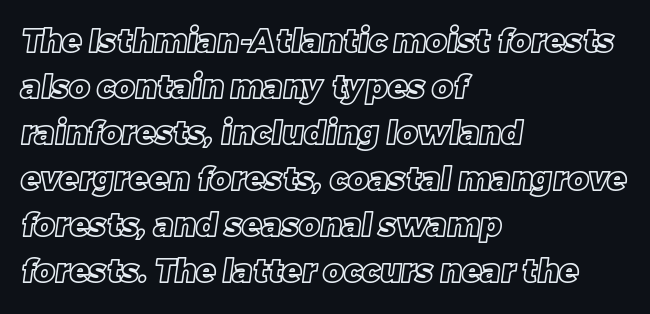
Spacing verdict: proportional, widths tailored to each character. Tracking here is standard; glyphs follow each other at the usual distance. The text block is weighted toward the left margin, trailing off unevenly rightward. Regular leading. The specimen omits any rule beneath the text block's lines.
